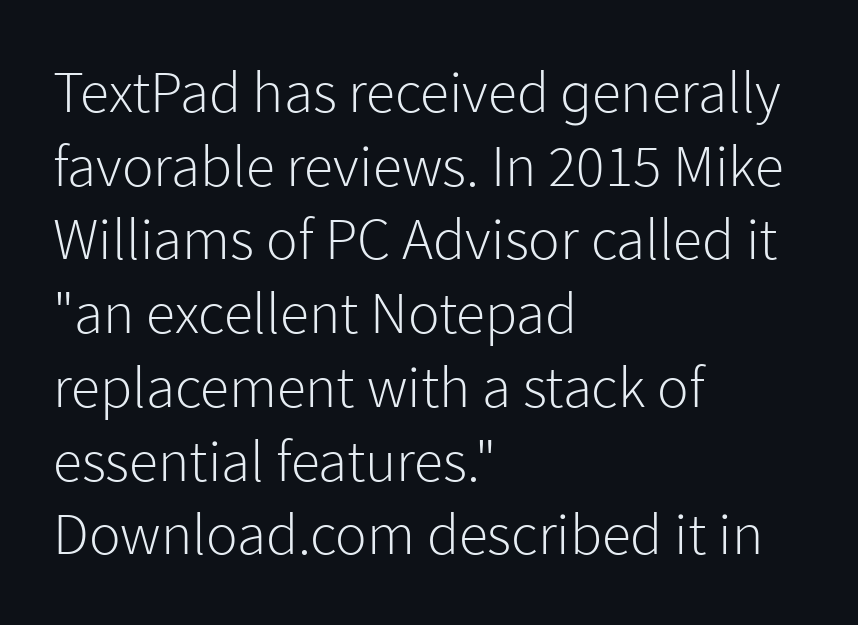
{"serif": "no", "italic": "no", "bold": "no", "weight": "light", "width": "normal", "stroke_contrast": "low", "x_height": "medium", "monospaced": "no", "underline": "no", "align": "left", "line_spacing": "normal", "line_spacing_ratio": 1.25, "letter_spacing": "normal", "letter_spacing_em": 0.0, "glyph_px": 59}
